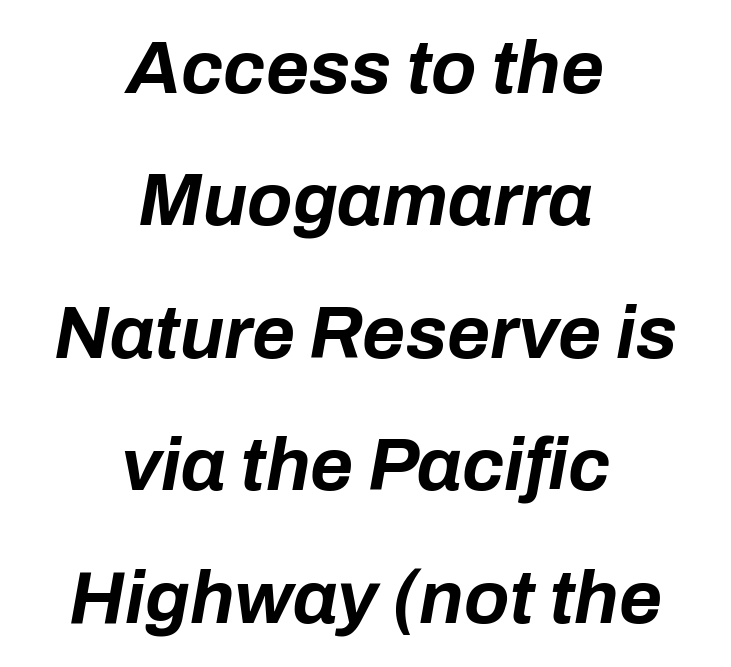
The image shows 74 px bold type, italic (leaning right); set centered, line spacing 1.79x, normal letter spacing, not underlined; low stroke contrast and a medium x-height.
